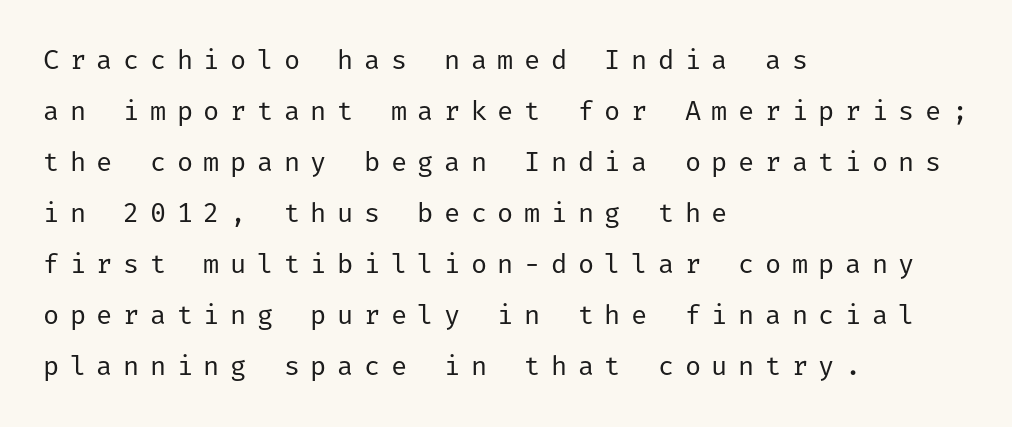
{"italic": "no", "bold": "no", "underline": "no", "align": "left", "line_spacing_ratio": 1.89, "letter_spacing": "wide", "letter_spacing_em": 0.39, "glyph_px": 27}
